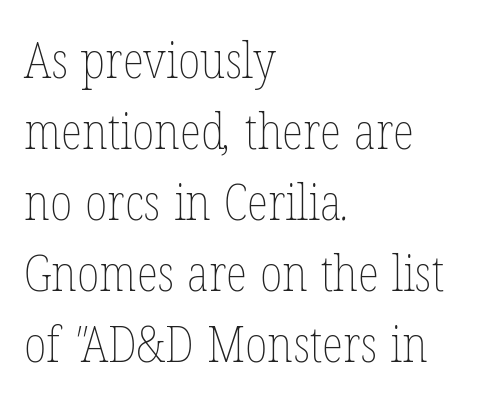
A typesetter would call this zero additional tracking. If you measured baseline to baseline, you'd find a middling distance. The face used here is proportionally spaced, like ordinary book or web type. The strokes carry an ordinary text weight at most. Each line starts at the same left margin while the right side varies. Check the space under the baseline: it is left empty.
